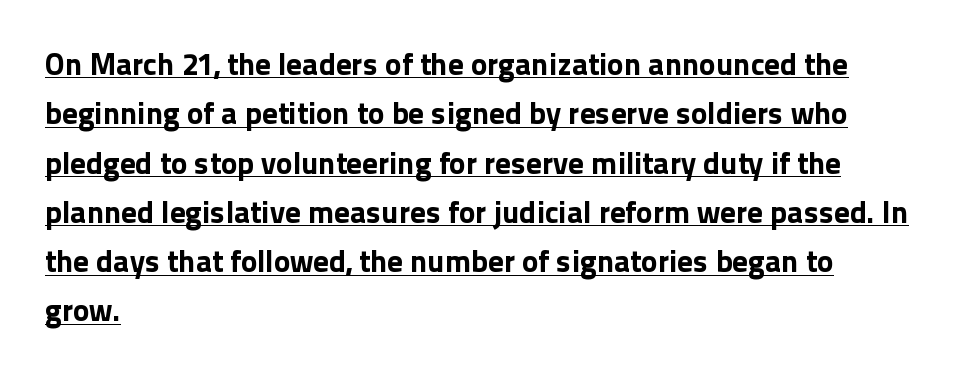
{"serif": "no", "italic": "no", "bold": "yes", "weight": "bold", "width": "normal", "x_height": "medium", "monospaced": "no", "underline": "yes", "align": "left", "line_spacing": "normal", "line_spacing_ratio": 1.59, "letter_spacing": "normal", "letter_spacing_em": 0.0, "glyph_px": 31}
